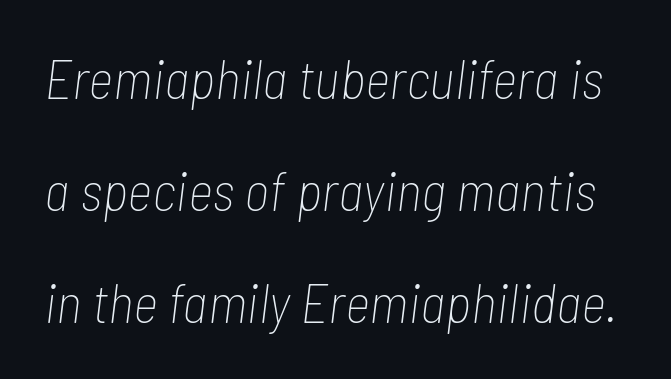
{"italic": "yes", "lean": "right", "slant_degrees": 7, "bold": "no", "weight": "thin", "width": "condensed", "stroke_contrast": "low", "x_height": "medium", "monospaced": "no", "underline": "no", "line_spacing": "loose", "line_spacing_ratio": 2.04, "letter_spacing": "normal", "letter_spacing_em": 0.0, "glyph_px": 55}
